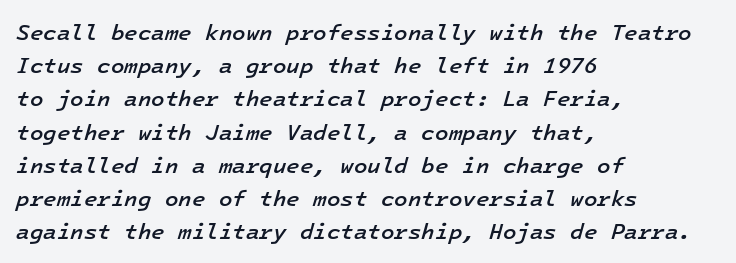
The image shows 22 px text type, italic (leaning right); set left-aligned, normal line spacing (1.51x), normal letter spacing, not underlined.
